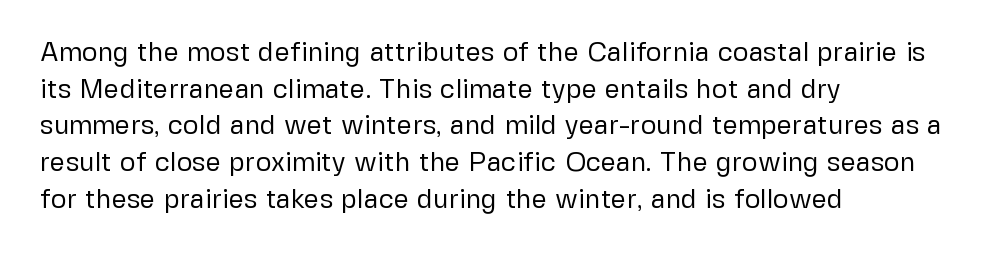
The image shows 27 px text type, upright; set left-aligned, normal line spacing (1.36x), normal letter spacing, not underlined.
